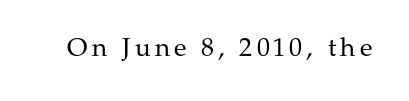
On a weight scale, this lands at 450 or below. The gap between lines stays unmarked. Notice how the stems are strictly vertical — no italics here.
